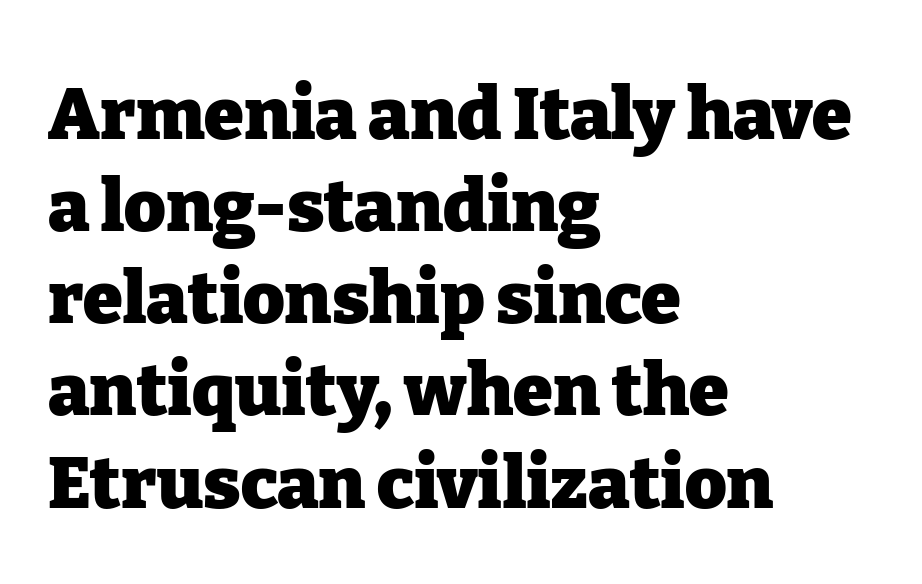
Thick stems and heavy bowls — unmistakably bold. Left-aligned paragraph, ragged on the right. The space beneath each line is pristine and unruled. Glyph-to-glyph distance matches everyday printed text. The letters advance in unequal steps, a hallmark of proportional type.
